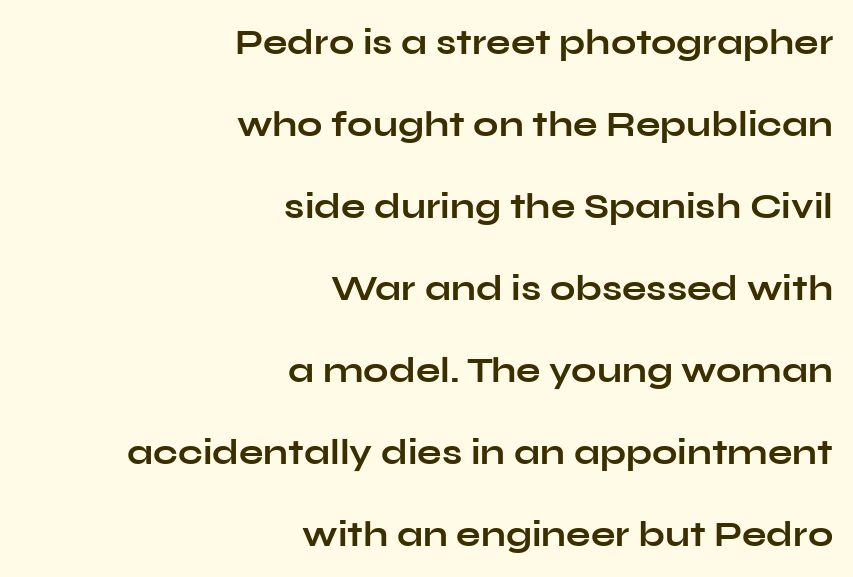
This is sans-serif lettering, the kind often seen on screens and signage. The gaps between neighbouring characters are ordinary and unremarkable. The glyphs have the mass of a bold cut. This rendering uses right alignment, leaving the left contour irregular. Here the designer chose a conventional face with non-uniform glyph widths. Letters rest on an invisible, unmarked baseline.
